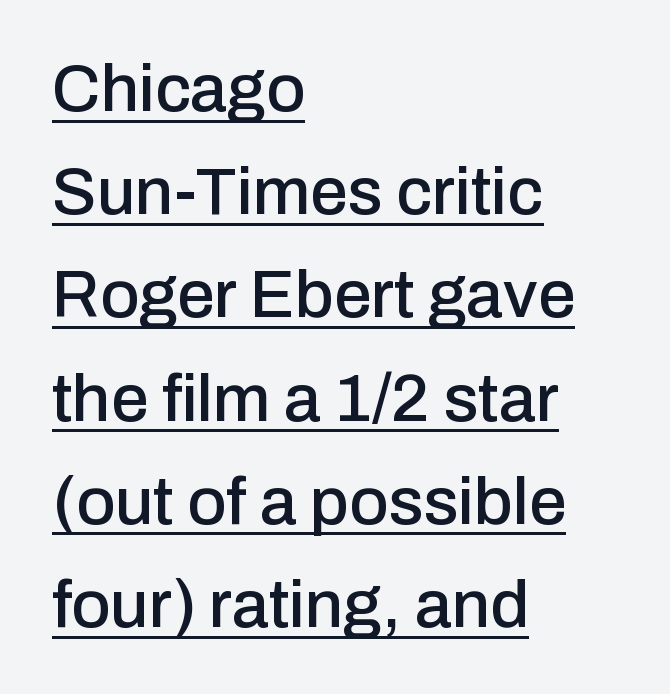
The image shows 67 px sans-serif type, upright; set left-aligned, normal line spacing (1.54x), normal letter spacing, underlined; low stroke contrast and a medium x-height.
